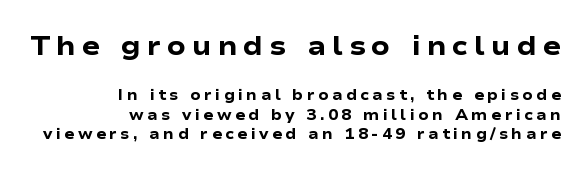
The image shows 27 px bold type, upright; set right-aligned, normal line spacing (1.31x), unusually wide letter spacing (+0.22 em), not underlined; the first (top) block is 1.8x larger.
